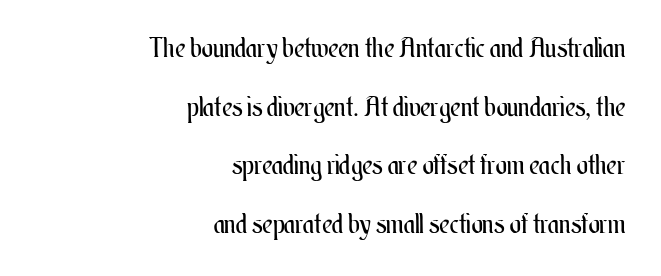
A typesetter would mark this as roman, not italic. Letter spacing: default. Stems here are at most as thick as an everyday book face. Short and long lines alike share a common ending point at right. Decoration check: the copy has no underline. This sample trades compactness for vertical openness between lines.
